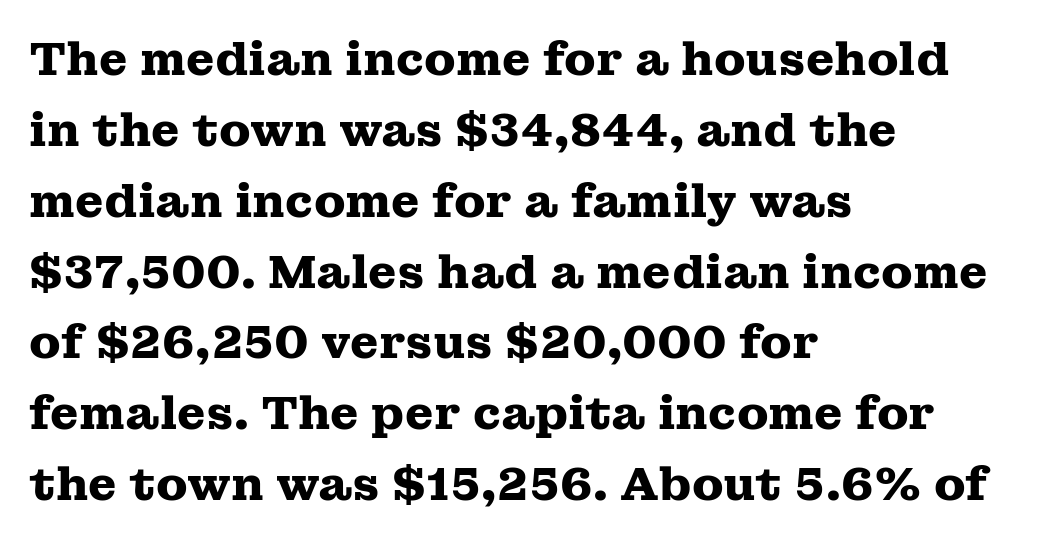
The image shows 46 px heavy, wide serif type, upright; set left-aligned, normal line spacing (1.54x), normal letter spacing, not underlined; medium stroke contrast and a medium x-height.
